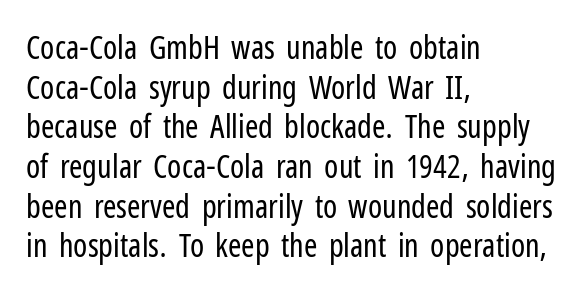
Q: Is the text bold? A: No.
Q: Is the text italic (slanted)? A: No, it is upright.
Q: Is the typeface a serif or a sans-serif typeface? A: Sans-serif.
Q: Is the text underlined? A: No.
Q: How is the paragraph aligned? A: Left-aligned.
Q: Is the spacing between letters normal or unusually wide? A: Normal.
Q: Width (condensed, normal, or wide)? A: Condensed.
Q: Stroke contrast? A: Low.
Q: x-height? A: Medium.
Q: Monospaced? A: No.
